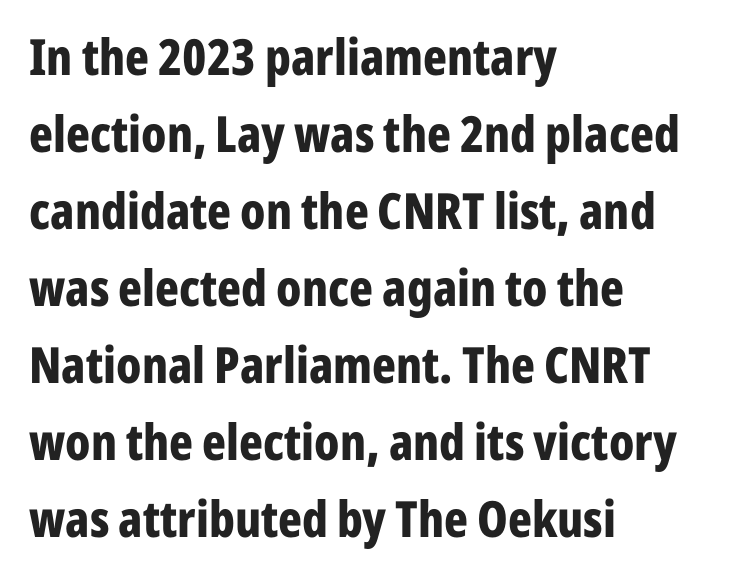
The image shows 50 px bold, condensed sans-serif type, upright; set left-aligned, normal line spacing (1.54x), normal letter spacing, not underlined; low stroke contrast and a medium x-height.
